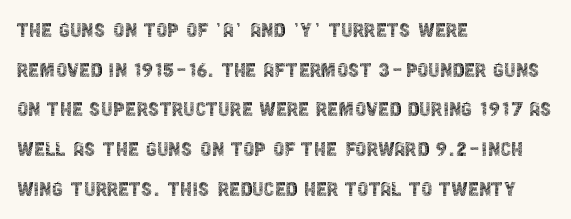
No italicization has been applied; the sample stays upright. Which margin do the lines hug? The left one — the right edge is uneven. Interline gaps are of average width in this sample. Descender tails drop into unmarked territory.
